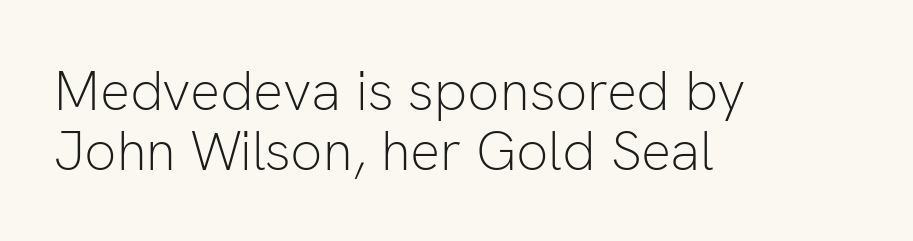
Rule under the text: the space is simply empty. Character widths vary here, with narrow letters taking less room than wide ones. Note: no serifs on the glyphs. Does extra space separate the letters? No, they use regular spacing. Quick note: not italic, upright. Layout note: lines flush left.
